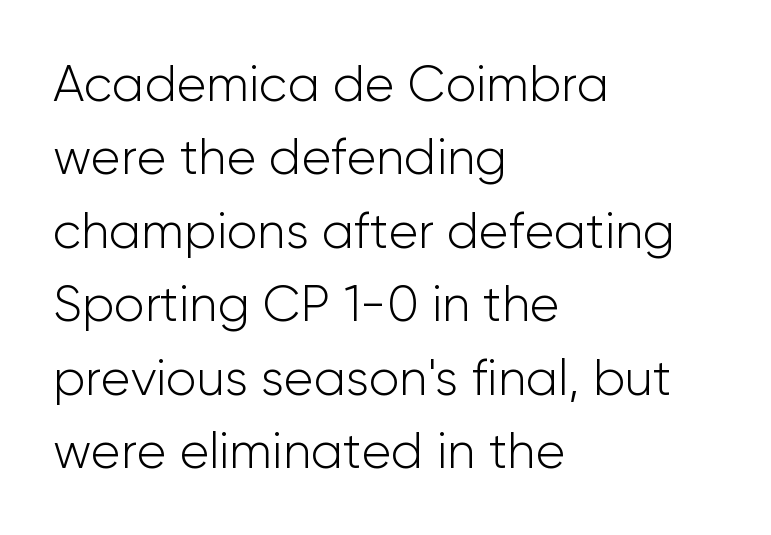
Q: Is the text bold? A: No.
Q: Is the text italic (slanted)? A: No, it is upright.
Q: Is the typeface a serif or a sans-serif typeface? A: Sans-serif.
Q: Is the text underlined? A: No.
Q: How is the paragraph aligned? A: Left-aligned.
Q: Is the spacing between letters normal or unusually wide? A: Normal.
Q: Is the spacing between lines tight, normal or loose? A: Normal.
Q: Width (condensed, normal, or wide)? A: Normal.
Q: Stroke contrast? A: Low.
Q: x-height? A: Medium.
Q: Monospaced? A: No.
